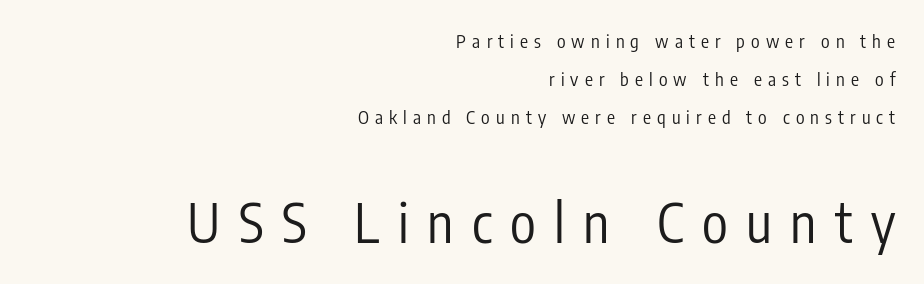
{"serif": "no", "italic": "no", "bold": "no", "weight": "regular", "width": "condensed", "stroke_contrast": "low", "x_height": "medium", "monospaced": "no", "underline": "no", "align": "right", "line_spacing": "loose", "line_spacing_ratio": 2.12, "letter_spacing": "wide", "letter_spacing_em": 0.34, "larger_block": "second", "size_ratio": 3.0, "glyph_px": 54}
